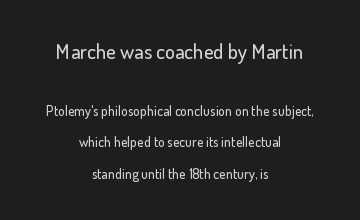
The image shows 21 px text type, upright; set centered, loose line spacing (2.24x), normal letter spacing, not underlined; the first (top) block is 1.5x larger.
